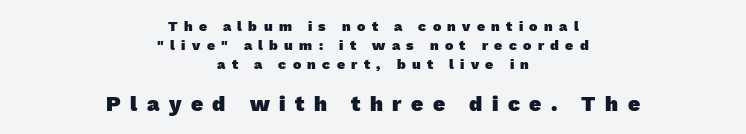
The image shows 21 px bold type; set centered, normal line spacing (1.36x), unusually wide letter spacing (+0.45 em), not underlined; the second (bottom) block is 1.5x larger.
